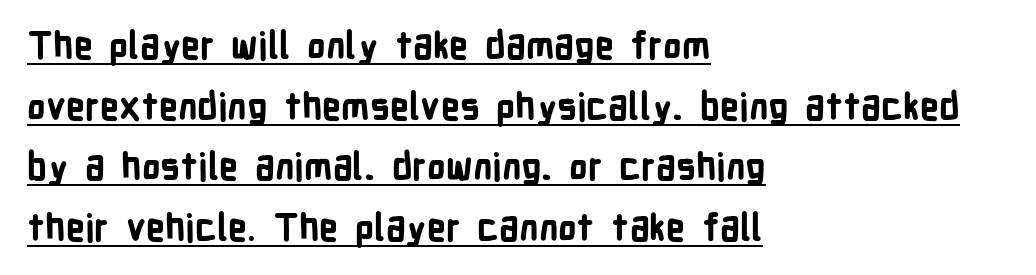
The image shows 37 px bold, condensed sans-serif type, upright; set left-aligned, normal line spacing (1.64x), normal letter spacing, underlined; low stroke contrast and a medium x-height.
